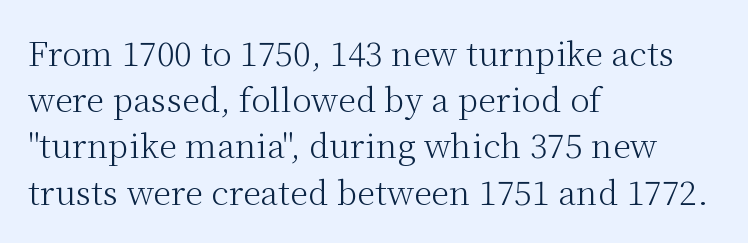
The image shows 33 px light serif type, upright; set left-aligned, normal line spacing (1.4x), normal letter spacing, not underlined; medium stroke contrast and a medium x-height.
